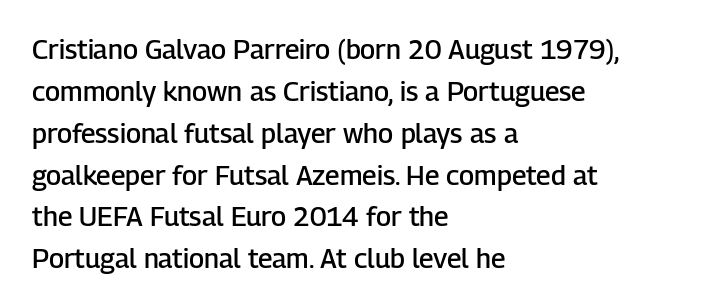
Q: Is the text bold? A: Semi-bold.
Q: Is the text italic (slanted)? A: No, it is upright.
Q: Is the text underlined? A: No.
Q: How is the paragraph aligned? A: Left-aligned.
Q: Is the spacing between letters normal or unusually wide? A: Normal.
Q: Is the spacing between lines tight, normal or loose? A: Normal.
